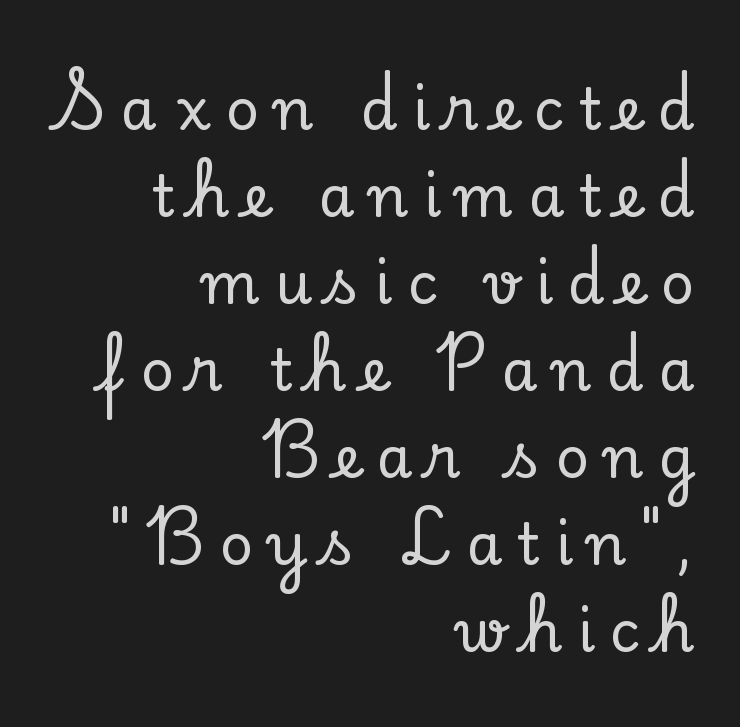
The letters stand straight up with perfectly vertical stems. The typesetter chose a ragged-left arrangement here. Anything drawn beneath the words? Only blank space. Old-style or modern, the face here clearly has serifs.
